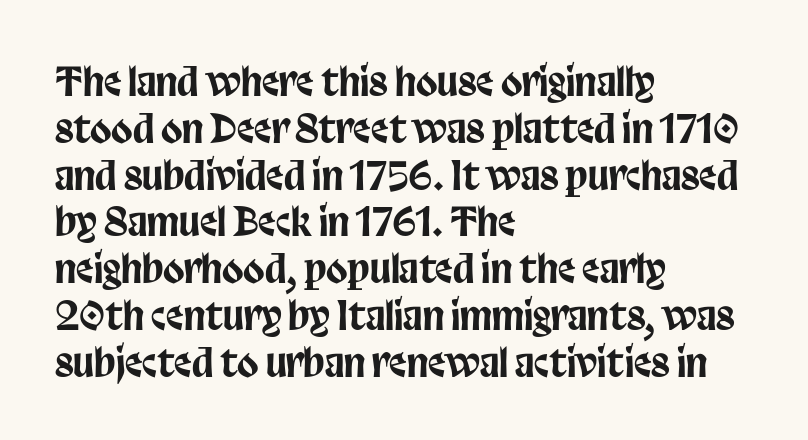
{"serif": "no", "italic": "no", "width": "condensed", "stroke_contrast": "low", "x_height": "large", "monospaced": "no", "underline": "no", "align": "left", "line_spacing_ratio": 1.2, "letter_spacing": "normal", "letter_spacing_em": 0.0, "glyph_px": 39}
